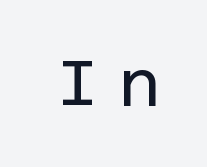
{"serif": "no", "italic": "no", "bold": "no", "weight": "regular", "width": "normal", "stroke_contrast": "low", "x_height": "large", "underline": "no", "letter_spacing": "wide", "letter_spacing_em": 0.33, "glyph_px": 64}
